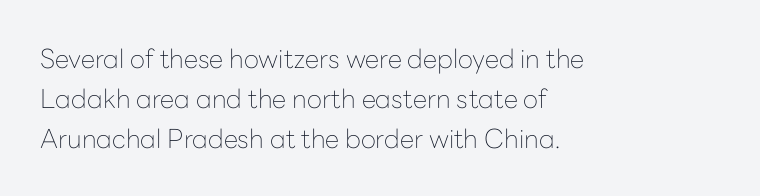
The image shows 26 px text type, upright; set left-aligned, normal line spacing (1.53x), normal letter spacing, not underlined.
